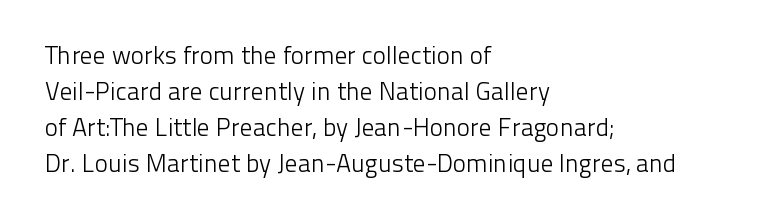
The rendering anchors every line to the left-hand side. Words appear dense and cohesive because spacing is normal. Does the leading feel generous? No, just average. A quiet, ordinary-to-light weight characterises the typeface.
